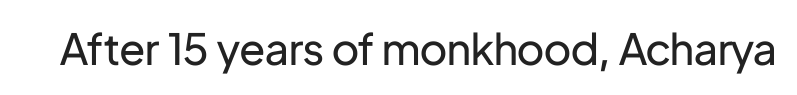
{"serif": "no", "italic": "no", "bold": "no", "weight": "regular", "width": "normal", "stroke_contrast": "low", "x_height": "medium", "monospaced": "no", "underline": "no", "letter_spacing": "normal", "letter_spacing_em": 0.0, "glyph_px": 43}
